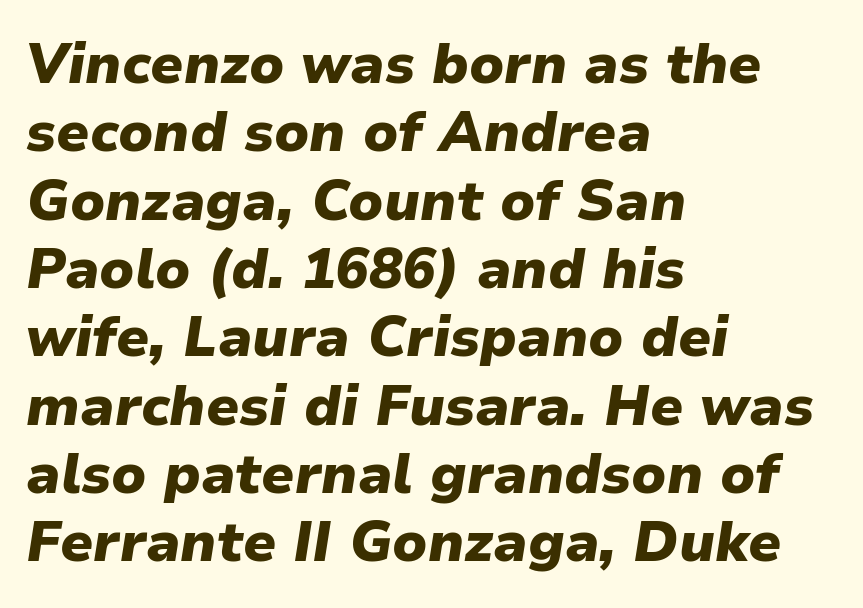
Q: Is the text bold? A: Yes.
Q: Is the text italic (slanted)? A: Yes, it leans right by about 9 degrees.
Q: Is the text underlined? A: No.
Q: How is the paragraph aligned? A: Left-aligned.
Q: Is the spacing between letters normal or unusually wide? A: Normal.
Q: Width (condensed, normal, or wide)? A: Normal.
Q: Stroke contrast? A: Low.
Q: x-height? A: Medium.
Q: Monospaced? A: No.
